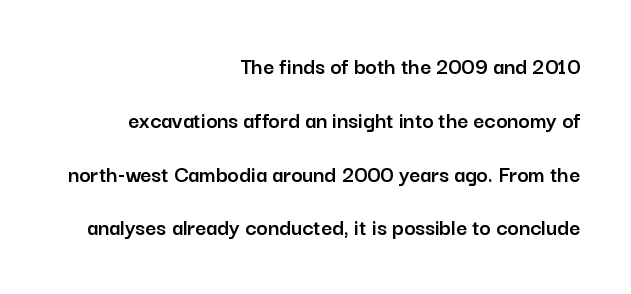
Q: Is the text italic (slanted)? A: No, it is upright.
Q: Is the text underlined? A: No.
Q: How is the paragraph aligned? A: Right-aligned.
Q: Is the spacing between letters normal or unusually wide? A: Normal.
Q: Is the spacing between lines tight, normal or loose? A: Loose.
